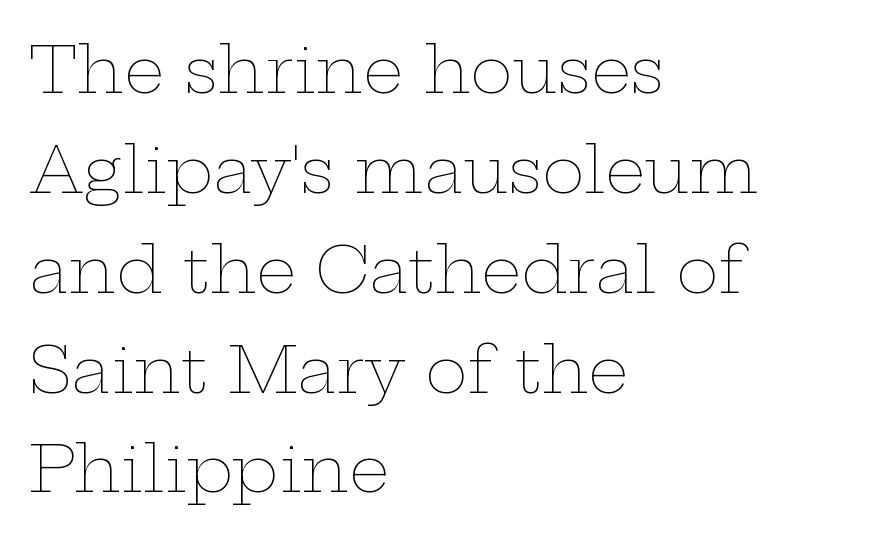
{"italic": "no", "bold": "no", "weight": "thin", "width": "wide", "stroke_contrast": "low", "x_height": "medium", "monospaced": "no", "underline": "no", "align": "left", "line_spacing": "normal", "line_spacing_ratio": 1.56, "letter_spacing": "normal", "letter_spacing_em": 0.0, "glyph_px": 64}
